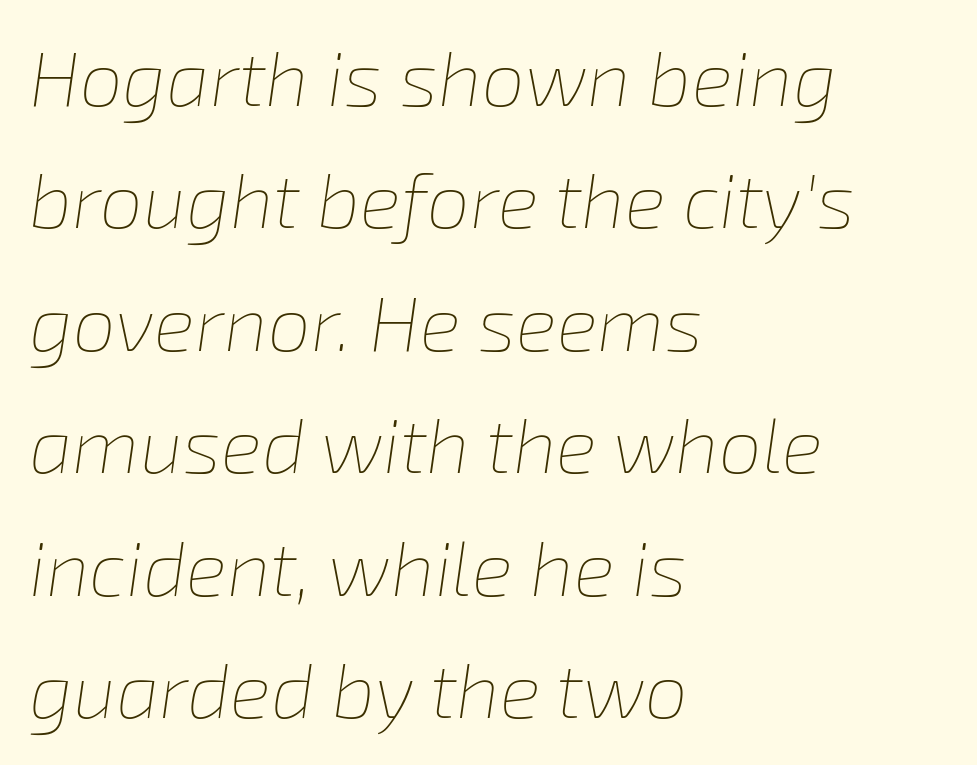
The image shows 77 px thin type, italic (leaning right); set left-aligned, normal line spacing (1.59x), normal letter spacing, not underlined; low stroke contrast and a medium x-height.
